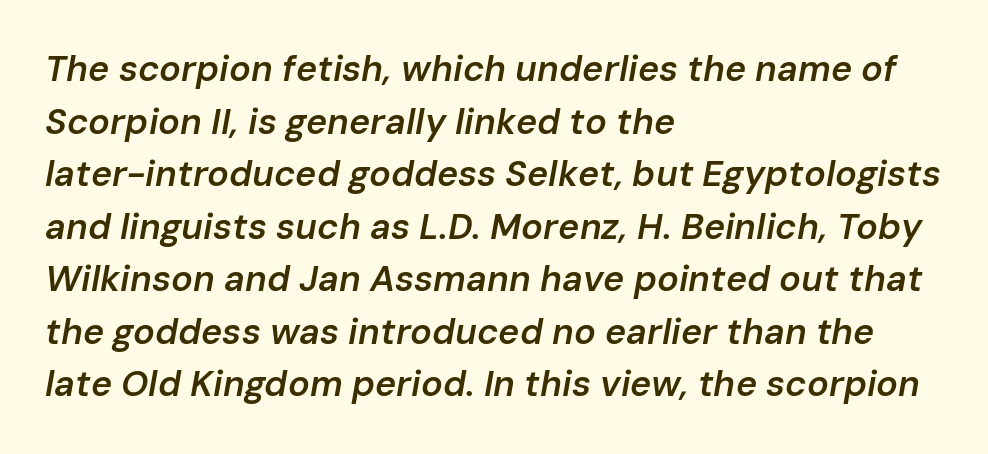
{"italic": "yes", "lean": "right", "slant_degrees": 10, "bold": "semi", "weight": "semibold", "width": "normal", "stroke_contrast": "low", "x_height": "medium", "monospaced": "no", "underline": "no", "align": "left", "line_spacing": "normal", "line_spacing_ratio": 1.46, "letter_spacing": "normal", "letter_spacing_em": 0.0, "glyph_px": 36}
